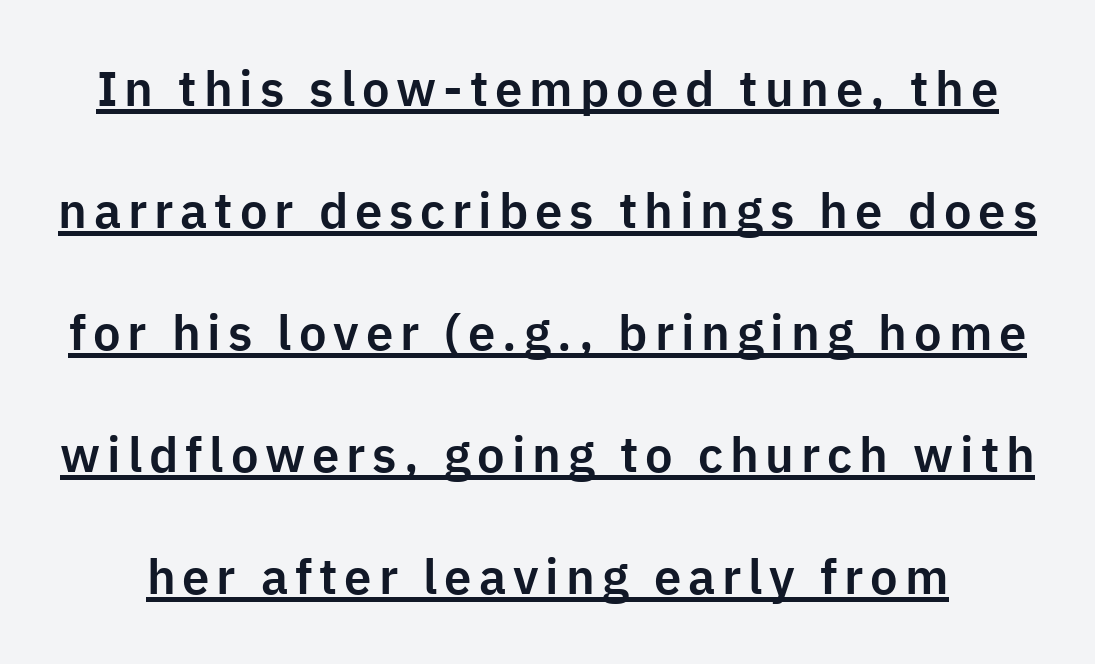
Q: Is the text italic (slanted)? A: No, it is upright.
Q: Is the typeface a serif or a sans-serif typeface? A: Sans-serif.
Q: Is the text underlined? A: Yes.
Q: Is the spacing between lines tight, normal or loose? A: Loose.
Q: Width (condensed, normal, or wide)? A: Normal.
Q: Stroke contrast? A: Low.
Q: x-height? A: Medium.
Q: Monospaced? A: No.
